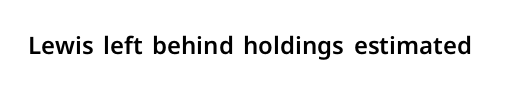
{"italic": "no", "underline": "no", "letter_spacing": "normal", "letter_spacing_em": 0.0, "glyph_px": 24}
